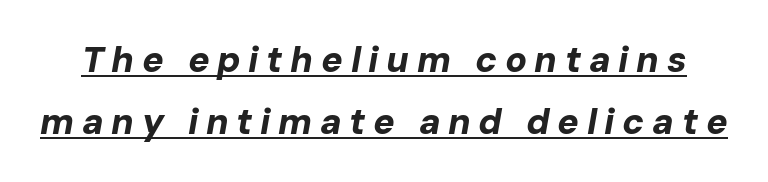
{"italic": "yes", "lean": "right", "slant_degrees": 10, "bold": "yes", "weight": "bold", "width": "normal", "stroke_contrast": "low", "x_height": "medium", "monospaced": "no", "underline": "yes", "line_spacing_ratio": 1.71, "letter_spacing": "wide", "letter_spacing_em": 0.21, "glyph_px": 36}
